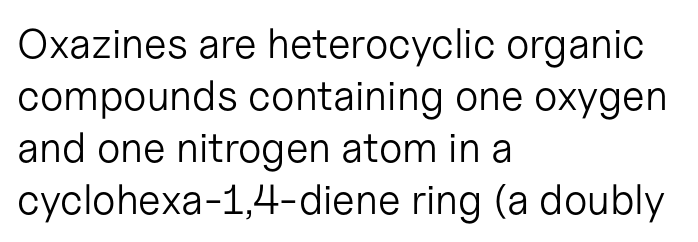
The image shows 42 px light sans-serif type, upright; set left-aligned, line spacing 1.24x, normal letter spacing, not underlined; low stroke contrast and a medium x-height.
